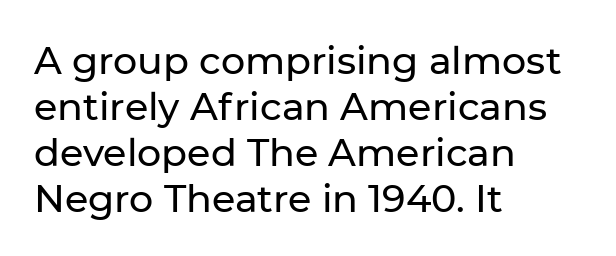
Q: Is the text italic (slanted)? A: No, it is upright.
Q: Is the typeface a serif or a sans-serif typeface? A: Sans-serif.
Q: Is the text underlined? A: No.
Q: How is the paragraph aligned? A: Left-aligned.
Q: Is the spacing between letters normal or unusually wide? A: Normal.
Q: Width (condensed, normal, or wide)? A: Normal.
Q: Stroke contrast? A: Low.
Q: x-height? A: Medium.
Q: Monospaced? A: No.
